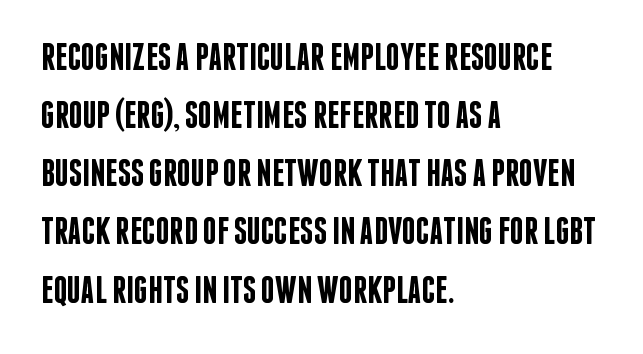
{"serif": "no", "italic": "no", "bold": "semi", "weight": "semibold", "width": "condensed", "stroke_contrast": "low", "x_height": "large", "monospaced": "no", "underline": "no", "align": "left", "line_spacing": "normal", "line_spacing_ratio": 1.53, "letter_spacing": "normal", "letter_spacing_em": 0.0, "glyph_px": 38}
